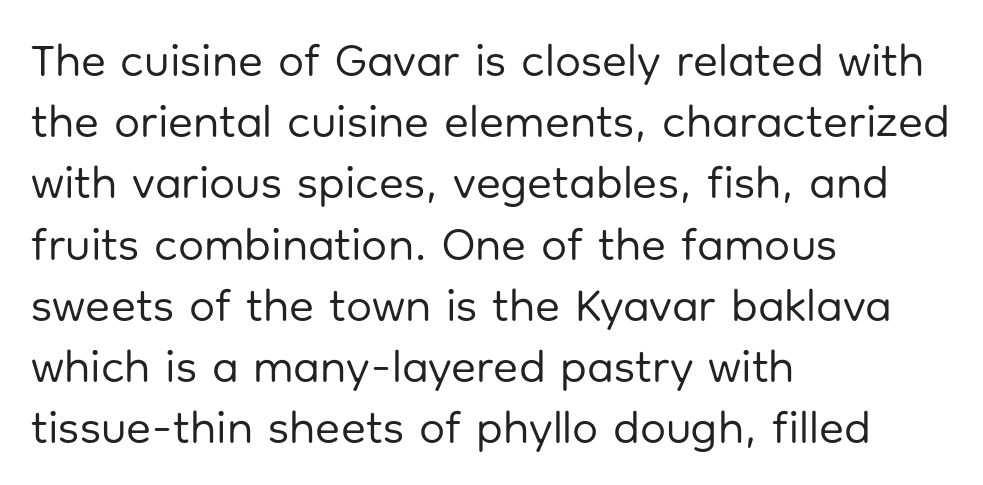
The image shows 46 px regular-weight sans-serif type, upright; set left-aligned, normal line spacing (1.33x), normal letter spacing, not underlined; low stroke contrast and a medium x-height.
